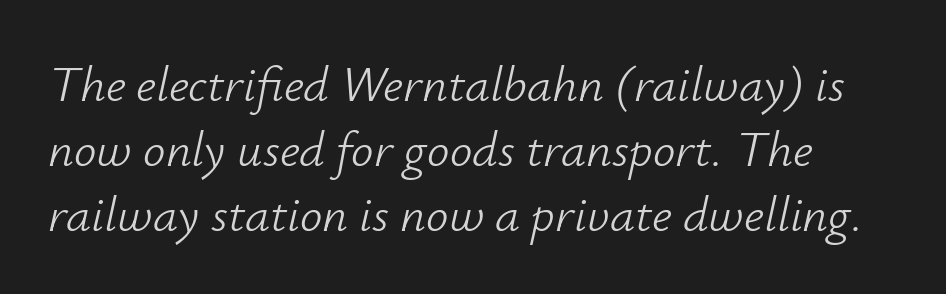
Q: Is the text bold? A: No.
Q: Is the text italic (slanted)? A: Yes, it leans right by about 12 degrees.
Q: Is the text underlined? A: No.
Q: How is the paragraph aligned? A: Left-aligned.
Q: Is the spacing between letters normal or unusually wide? A: Normal.
Q: Is the spacing between lines tight, normal or loose? A: Normal.
Q: Width (condensed, normal, or wide)? A: Normal.
Q: Stroke contrast? A: Low.
Q: x-height? A: Small.
Q: Monospaced? A: No.
